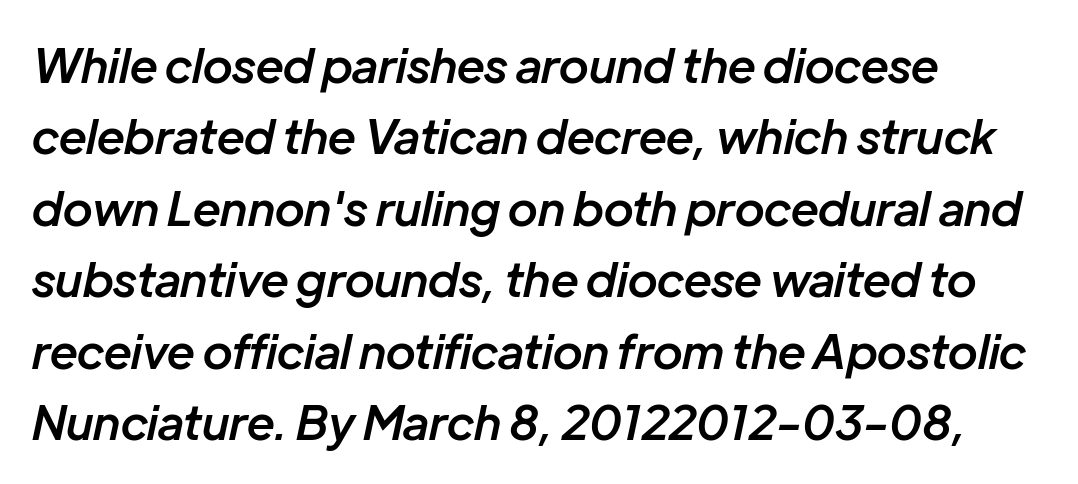
The image shows 47 px semibold type, italic (leaning right); set left-aligned, normal line spacing (1.52x), normal letter spacing, not underlined; low stroke contrast and a medium x-height.
